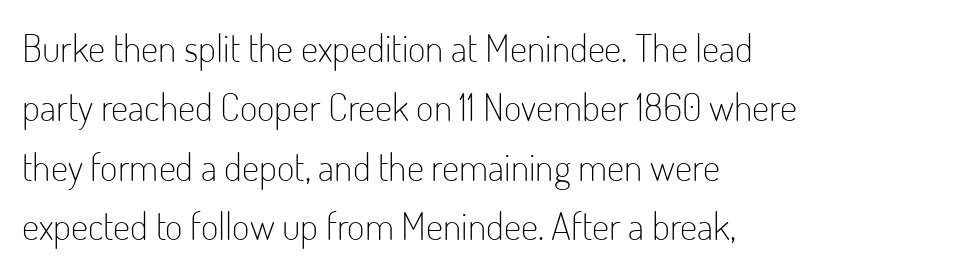
{"serif": "no", "italic": "no", "bold": "no", "weight": "light", "width": "condensed", "stroke_contrast": "low", "x_height": "small", "monospaced": "no", "underline": "no", "align": "left", "line_spacing": "normal", "line_spacing_ratio": 1.56, "letter_spacing": "normal", "letter_spacing_em": 0.0, "glyph_px": 38}
